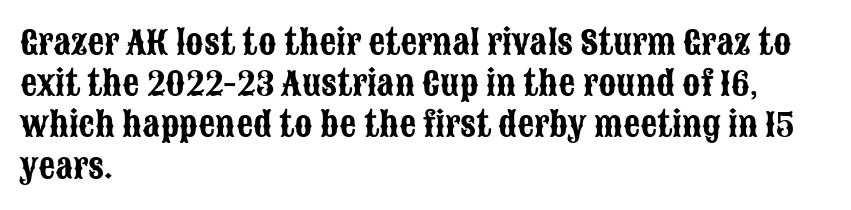
Q: Is the text italic (slanted)? A: No, it is upright.
Q: Is the typeface a serif or a sans-serif typeface? A: Sans-serif.
Q: Is the text underlined? A: No.
Q: How is the paragraph aligned? A: Left-aligned.
Q: Is the spacing between letters normal or unusually wide? A: Normal.
Q: Is the spacing between lines tight, normal or loose? A: Normal.
Q: Width (condensed, normal, or wide)? A: Condensed.
Q: Stroke contrast? A: Low.
Q: x-height? A: Large.
Q: Monospaced? A: No.
